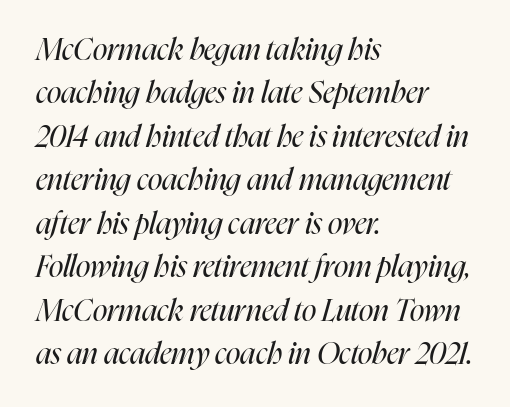
{"italic": "yes", "lean": "right", "slant_degrees": 16, "bold": "no", "weight": "regular", "width": "condensed", "stroke_contrast": "high", "x_height": "medium", "monospaced": "no", "underline": "no", "align": "left", "line_spacing": "normal", "line_spacing_ratio": 1.45, "letter_spacing": "normal", "letter_spacing_em": 0.0, "glyph_px": 30}
